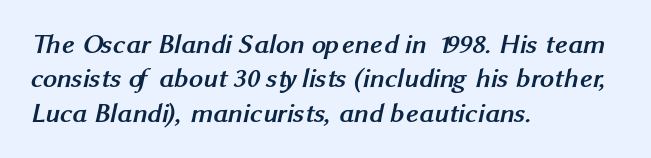
I'd call this a sans setting — the letters go barefoot. The tracking reads as untouched default to a designer's eye. This rendering uses left alignment, leaving the right contour irregular. The glyphs have the mass of a bold cut.
